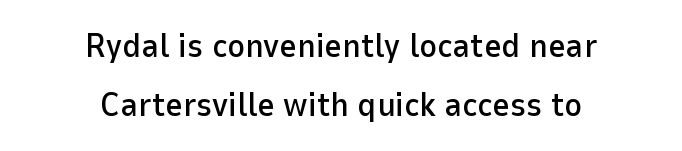
{"serif": "no", "italic": "no", "width": "normal", "stroke_contrast": "low", "x_height": "medium", "monospaced": "no", "underline": "no", "align": "center", "line_spacing_ratio": 1.74, "letter_spacing": "normal", "letter_spacing_em": 0.0, "glyph_px": 34}
